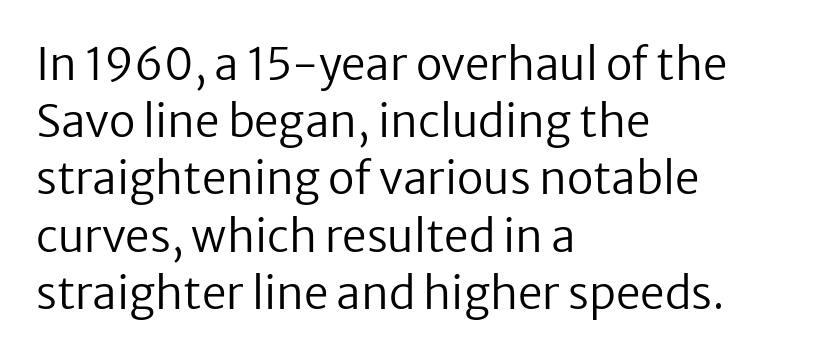
The characters are drawn with everyday or finer stroke widths. Check the space under the baseline: it is left empty. This is the regular roman posture of the typeface. Unlike a traditional serif, this face leaves its strokes unadorned. The horizontal fit of the characters is conventional and even.
